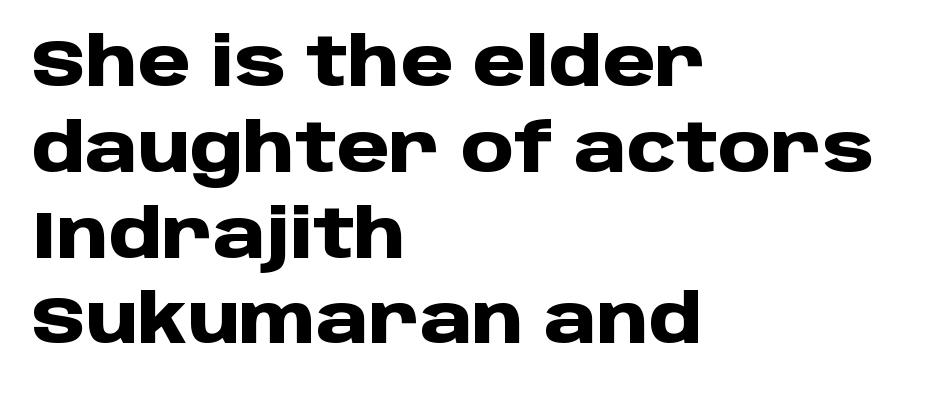
The image shows 67 px heavy sans-serif type, upright; set left-aligned, normal line spacing (1.28x), normal letter spacing, not underlined; low stroke contrast and a large x-height.
